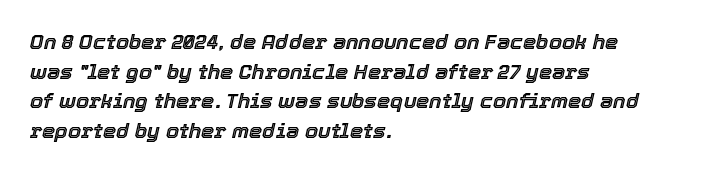
Notice how the stems are inclined rather than vertical — that's the hallmark of italics. These lines sit exactly where default settings would place them. Words float on clear page, feet unadorned. A typesetter would call this zero additional tracking. This rendering uses left alignment, leaving the right contour irregular.
